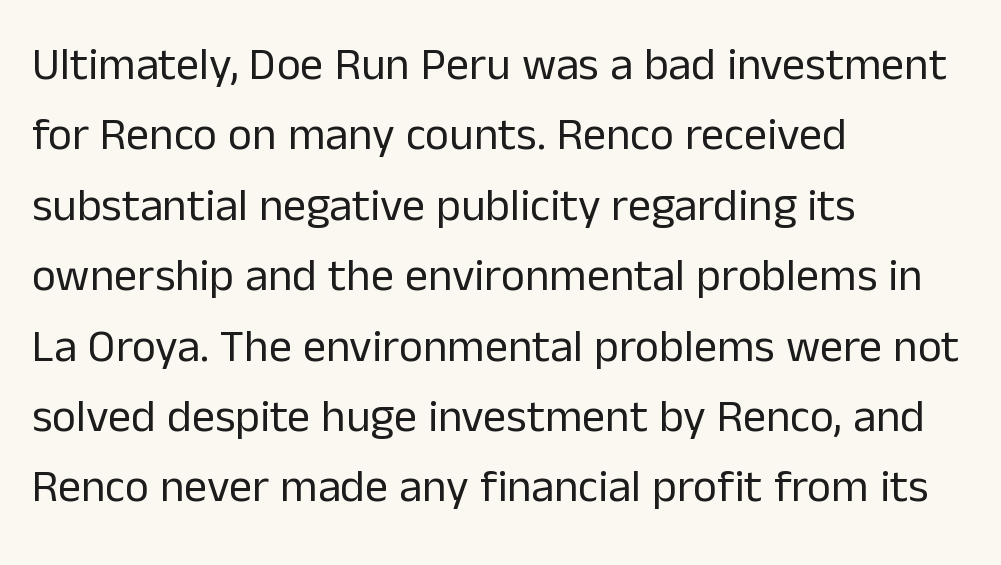
{"serif": "no", "italic": "no", "bold": "no", "weight": "regular", "width": "normal", "stroke_contrast": "low", "x_height": "medium", "monospaced": "no", "underline": "no", "align": "left", "line_spacing": "normal", "line_spacing_ratio": 1.53, "letter_spacing": "normal", "letter_spacing_em": 0.0, "glyph_px": 46}
